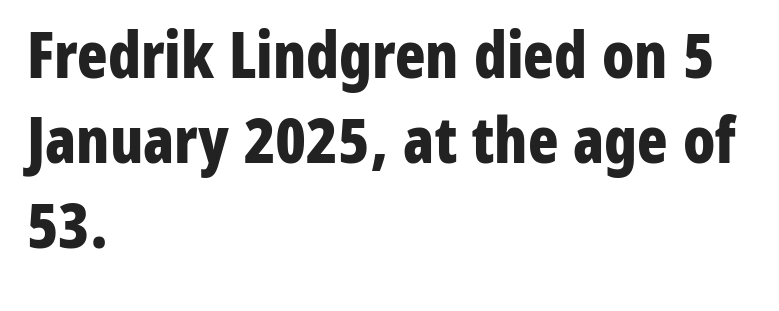
Horizontal alignment here is leftward, the default for most running prose. Here the designer chose a conventional face with non-uniform glyph widths. The line-height multiplier appears to be the usual default. Clear beneath every line of the passage. The type sits square on the baseline with zero lean.
